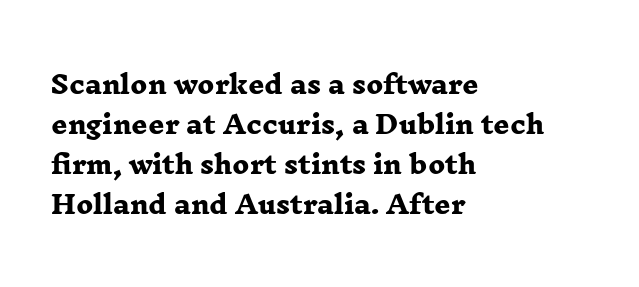
The image shows 25 px bold type; set left-aligned, normal line spacing (1.6x), normal letter spacing, not underlined.
